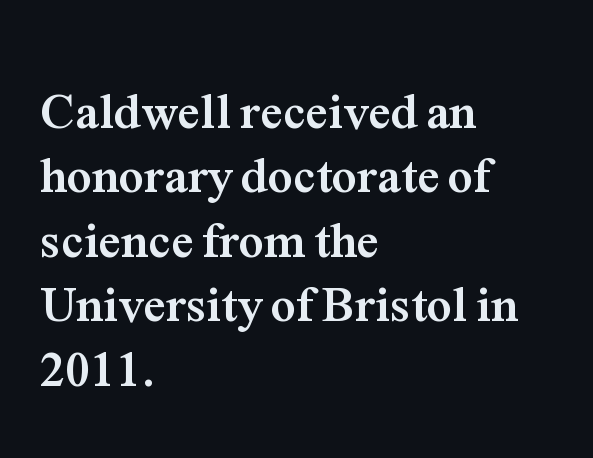
{"serif": "yes", "italic": "no", "bold": "yes", "weight": "semibold", "width": "normal", "stroke_contrast": "medium", "x_height": "medium", "monospaced": "no", "underline": "no", "align": "left", "line_spacing": "normal", "line_spacing_ratio": 1.29, "letter_spacing": "normal", "letter_spacing_em": 0.0, "glyph_px": 50}
